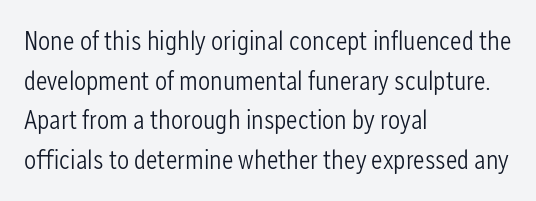
{"italic": "no", "bold": "no", "underline": "no", "align": "left", "line_spacing": "normal", "line_spacing_ratio": 1.47, "letter_spacing": "normal", "letter_spacing_em": 0.0, "glyph_px": 27}
